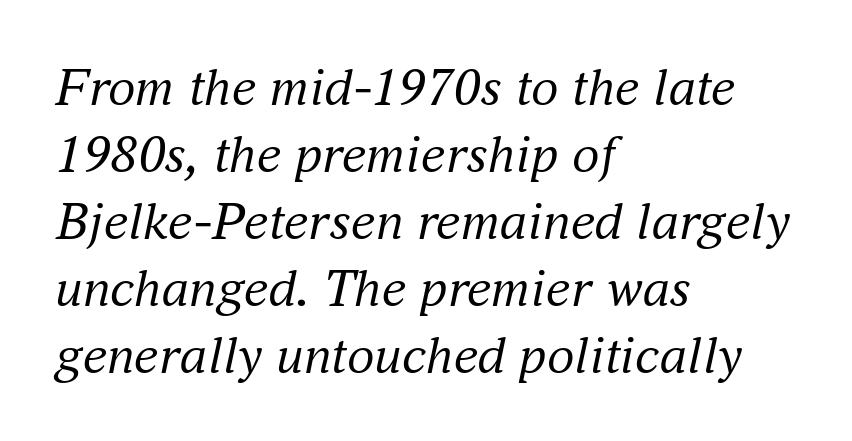
{"serif": "yes", "italic": "yes", "lean": "right", "slant_degrees": 16, "bold": "no", "weight": "regular", "width": "normal", "stroke_contrast": "medium", "x_height": "small", "monospaced": "no", "underline": "no", "align": "left", "line_spacing_ratio": 1.22, "letter_spacing": "normal", "letter_spacing_em": 0.0, "glyph_px": 55}
